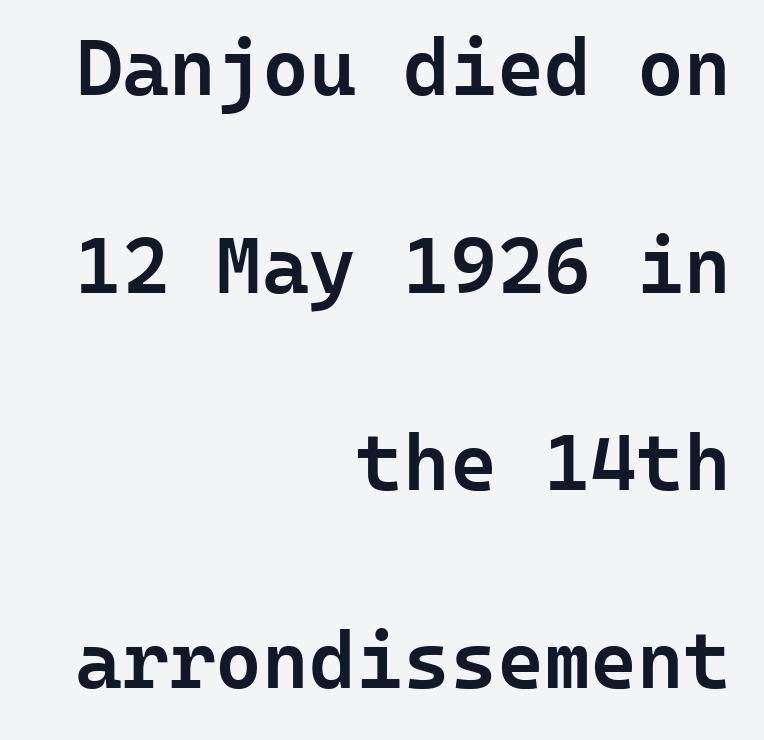
The image shows 80 px semibold sans-serif type, upright, monospaced; set right-aligned, loose line spacing (2.47x), normal letter spacing, not underlined; low stroke contrast and a medium x-height.
